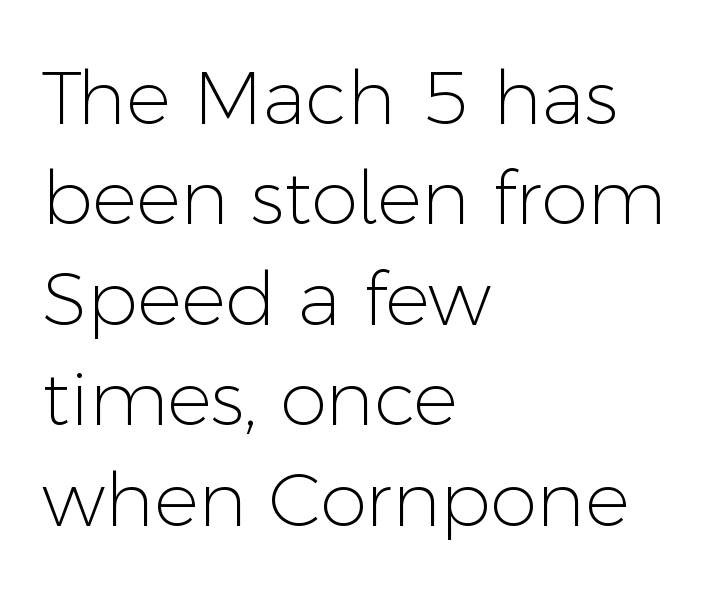
No heavy texture on the line: the type isn't bold. These lines are set flush left with a ragged right edge. The letters advance in unequal steps, a hallmark of proportional type. Plain, unruled lines of type. The face used here is rendered with its standard letterfit.
